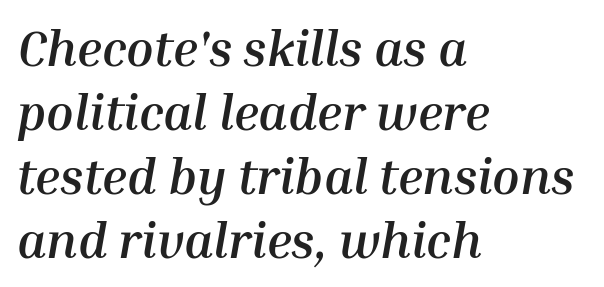
{"italic": "yes", "lean": "right", "slant_degrees": 10, "bold": "yes", "weight": "semibold", "width": "normal", "stroke_contrast": "medium", "x_height": "medium", "monospaced": "no", "underline": "no", "align": "left", "line_spacing": "normal", "line_spacing_ratio": 1.28, "letter_spacing": "normal", "letter_spacing_em": 0.0, "glyph_px": 50}
